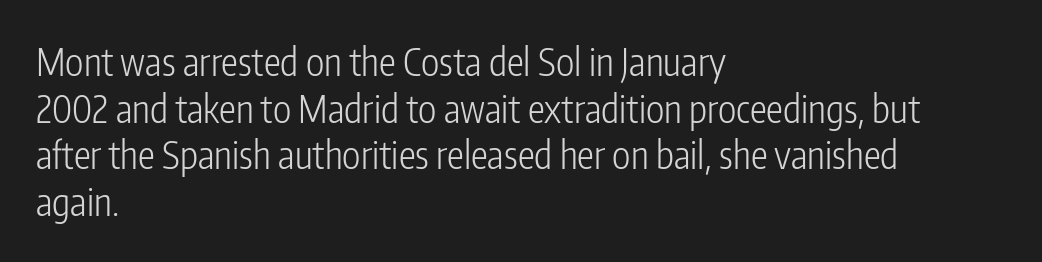
The image shows 38 px light, condensed sans-serif type, upright; set left-aligned, line spacing 1.23x, normal letter spacing, not underlined; low stroke contrast and a medium x-height.
